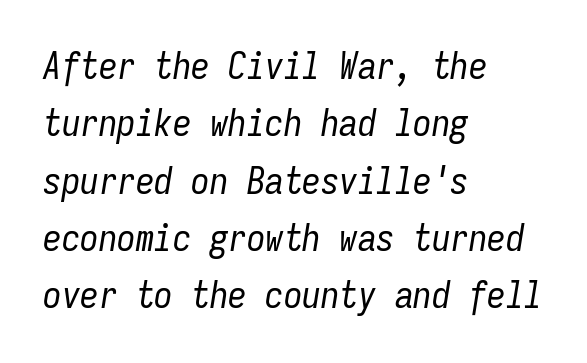
Looks like terminal output: every glyph gets an equal slot. The face used here is rendered with its standard letterfit. The designer left line spacing at the default. Every row of glyphs begins at an identical x-position on the left.
